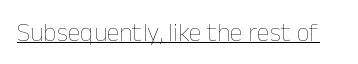
The image shows 26 px text type, upright; set normal letter spacing, underlined.
